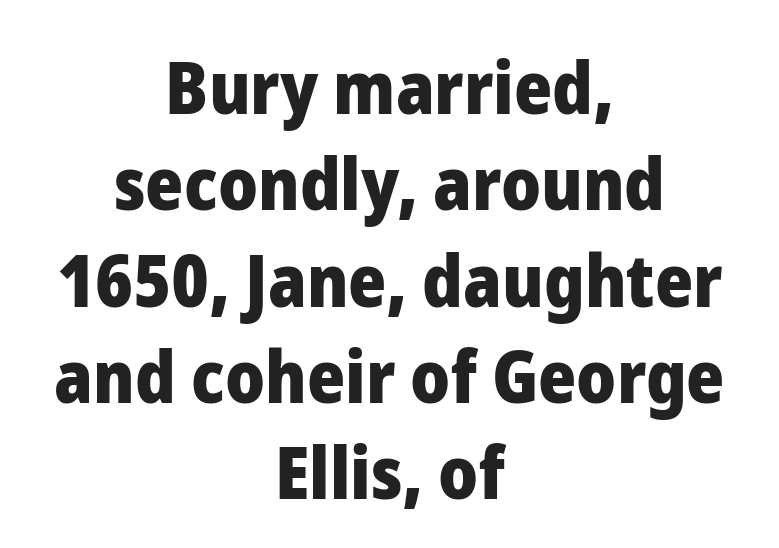
The text block is weighted toward neither margin, spreading evenly from the middle. This sample uses a sans-serif face. Each letter keeps its own natural width here, so spacing adapts to shape. No extra tracking has been applied to these lines. Evenly set lines give the paragraph a standard silhouette. Tall strokes in this sample are plumb rather than angled.
